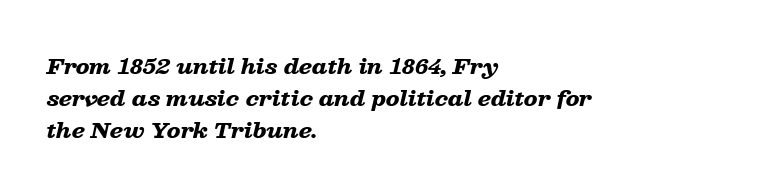
Check under the words: just untouched page. This block has exactly the height ordinary leading produces. In CSS terms this would be text-align: left. Typographic density is high because the face is bold. Observe the ordinary spacing: letters are neighbours, not strangers. Does the lettering tilt? It does — this is italic.
